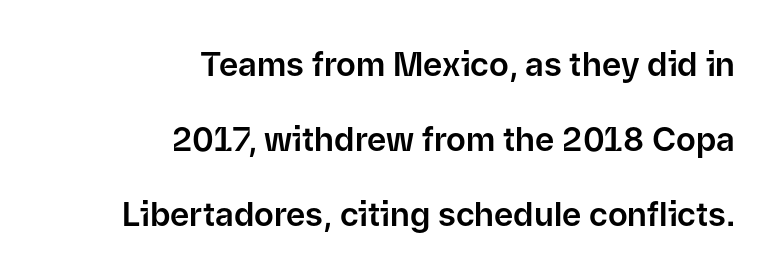
{"serif": "no", "italic": "no", "width": "normal", "stroke_contrast": "low", "x_height": "medium", "monospaced": "no", "underline": "no", "align": "right", "line_spacing": "loose", "line_spacing_ratio": 2.28, "letter_spacing": "normal", "letter_spacing_em": 0.0, "glyph_px": 33}
